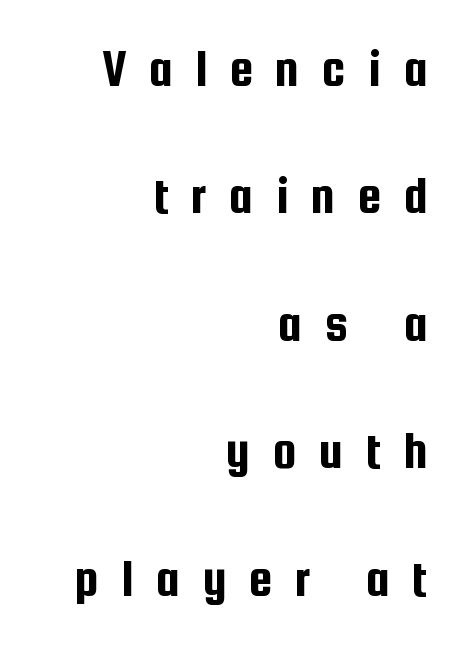
The image shows 54 px condensed sans-serif type, upright; set right-aligned, loose line spacing (2.36x), unusually wide letter spacing (+0.41 em), not underlined; low stroke contrast and a medium x-height.
